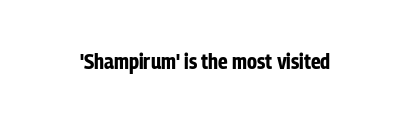
The letterforms sit shoulder to shoulder at normal distance. These lines were composed using upright roman letters. Check the space under the baseline: it is left empty. The sample has been set heavy, in full bold.
